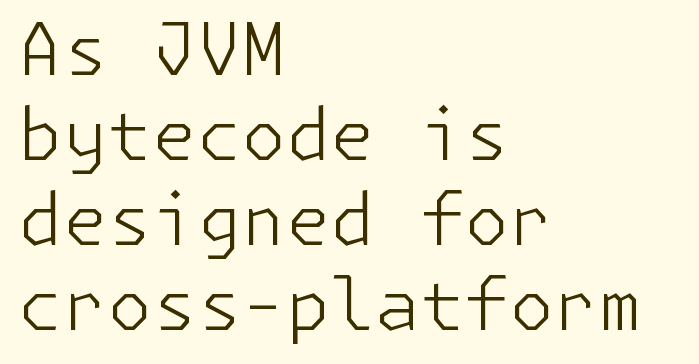
{"serif": "no", "italic": "no", "bold": "no", "weight": "light", "width": "normal", "stroke_contrast": "low", "x_height": "medium", "underline": "no", "align": "left", "line_spacing_ratio": 1.18, "letter_spacing": "normal", "letter_spacing_em": 0.0, "glyph_px": 72}
